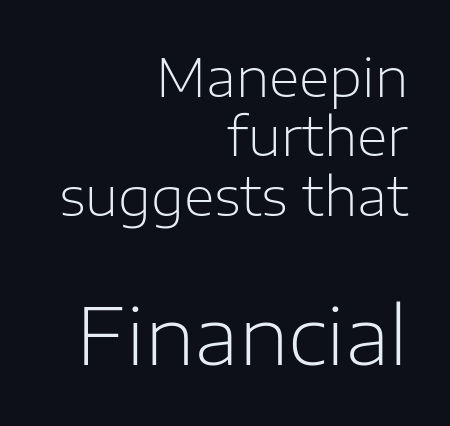
Q: Is the text bold? A: No.
Q: Is the text italic (slanted)? A: No, it is upright.
Q: Is the typeface a serif or a sans-serif typeface? A: Sans-serif.
Q: Is the text underlined? A: No.
Q: How is the paragraph aligned? A: Right-aligned.
Q: Is the spacing between letters normal or unusually wide? A: Normal.
Q: Is the spacing between lines tight, normal or loose? A: Tight.
Q: Which block of text is set in a larger size, the first (top) or the second (bottom)? A: The second (bottom) one.
Q: Width (condensed, normal, or wide)? A: Normal.
Q: Stroke contrast? A: Low.
Q: x-height? A: Medium.
Q: Monospaced? A: No.
